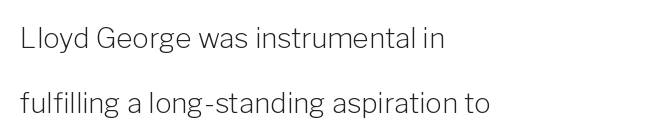
The image shows 28 px light sans-serif type, upright; set left-aligned, loose line spacing (2.31x), normal letter spacing, not underlined; low stroke contrast and a medium x-height.
